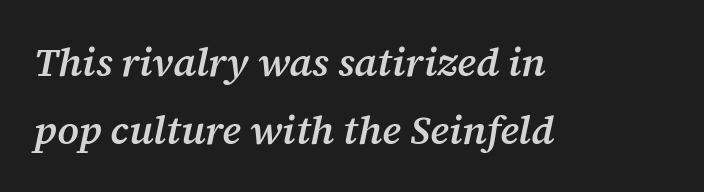
{"serif": "yes", "italic": "yes", "lean": "right", "slant_degrees": 12, "bold": "semi", "weight": "semibold", "width": "normal", "stroke_contrast": "medium", "x_height": "medium", "monospaced": "no", "underline": "no", "align": "left", "line_spacing": "normal", "line_spacing_ratio": 1.69, "letter_spacing": "normal", "letter_spacing_em": 0.0, "glyph_px": 40}
